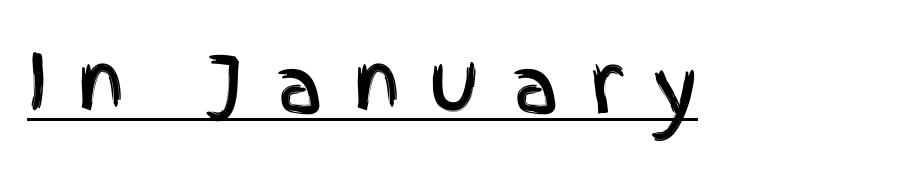
The image shows 77 px condensed sans-serif type, upright; set unusually wide letter spacing (+0.37 em), underlined; a large x-height.
